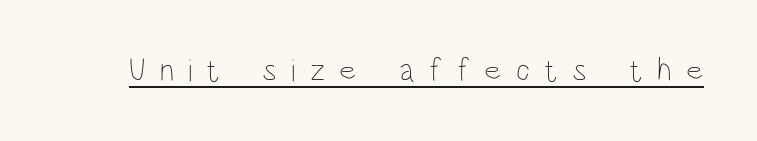
The image shows 32 px thin, condensed type, upright; set unusually wide letter spacing (+0.44 em), underlined; low stroke contrast and a large x-height.
